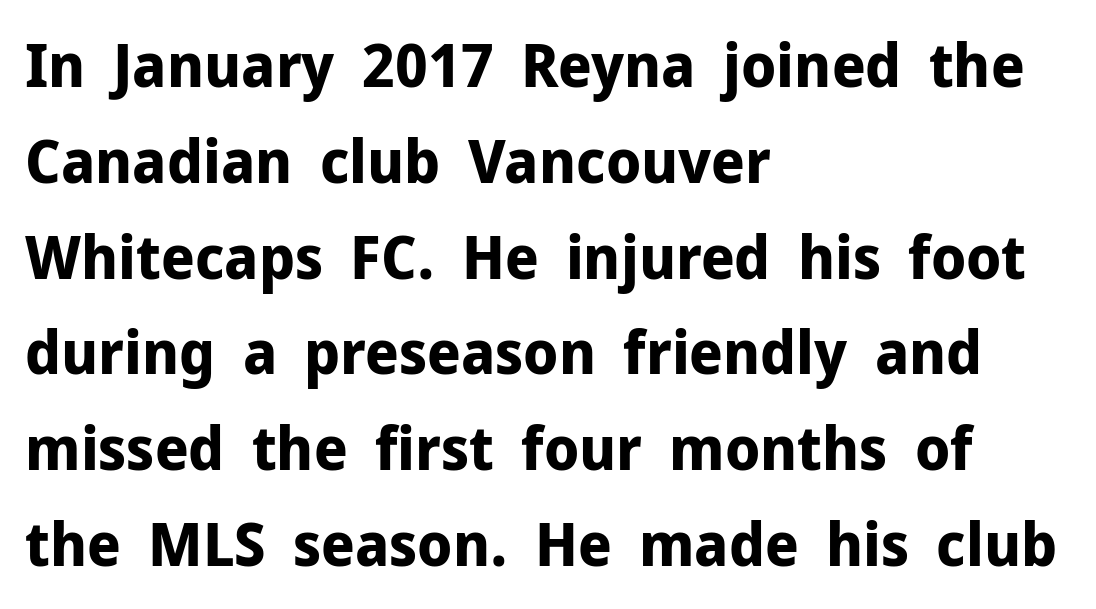
The image shows 61 px bold sans-serif type, upright; set left-aligned, normal line spacing (1.57x), normal letter spacing, not underlined; low stroke contrast and a medium x-height.
